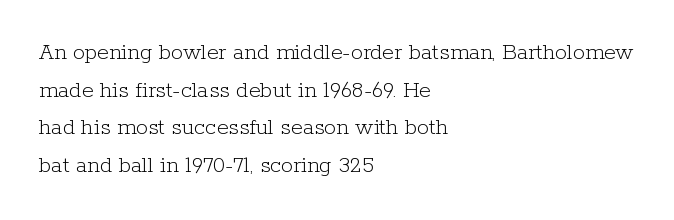
The image shows 24 px text type, upright; set left-aligned, normal line spacing (1.57x), normal letter spacing, not underlined.
